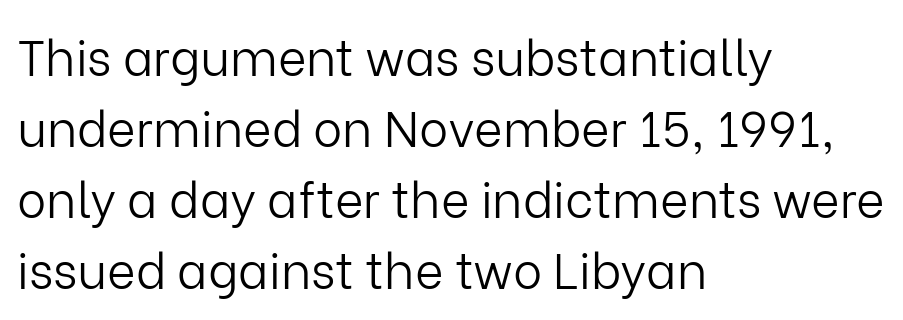
Q: Is the text bold? A: No.
Q: Is the text italic (slanted)? A: No, it is upright.
Q: Is the typeface a serif or a sans-serif typeface? A: Sans-serif.
Q: Is the text underlined? A: No.
Q: How is the paragraph aligned? A: Left-aligned.
Q: Is the spacing between letters normal or unusually wide? A: Normal.
Q: Is the spacing between lines tight, normal or loose? A: Normal.
Q: Width (condensed, normal, or wide)? A: Normal.
Q: Stroke contrast? A: Low.
Q: x-height? A: Medium.
Q: Monospaced? A: No.
